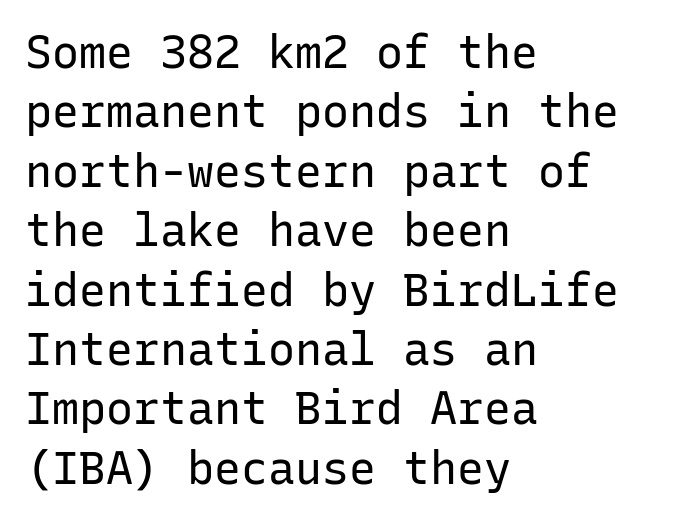
The rows are spaced the way most documents space them. The baseline area is clear. Typeset ragged right — the left edge is the straight one. This reads as an unemphasized weight, regular at the heaviest. Does extra space separate the letters? No, they use regular spacing. The rendering uses typewriter-style spacing with identical character cells.
